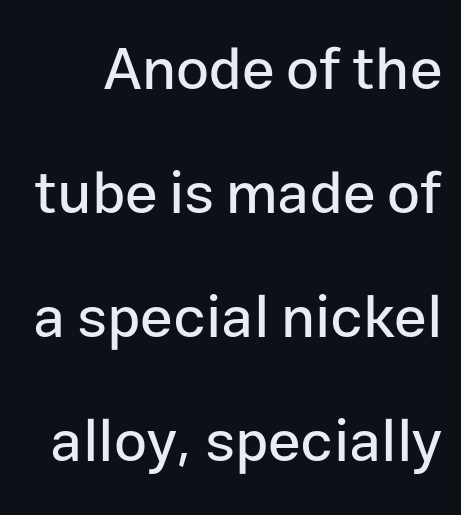
The image shows 59 px sans-serif type, upright; set loose line spacing (2.1x), normal letter spacing, not underlined; low stroke contrast and a medium x-height.
